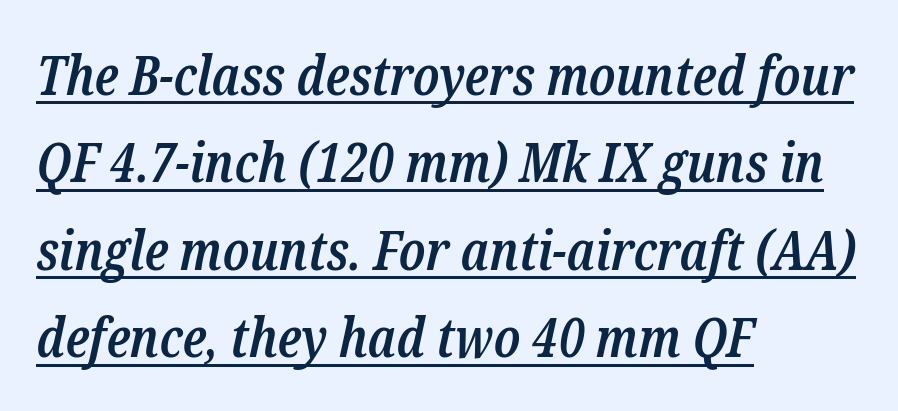
The image shows 55 px semibold, condensed serif type, italic (leaning right); set left-aligned, normal line spacing (1.59x), normal letter spacing, underlined; low stroke contrast and a medium x-height.
